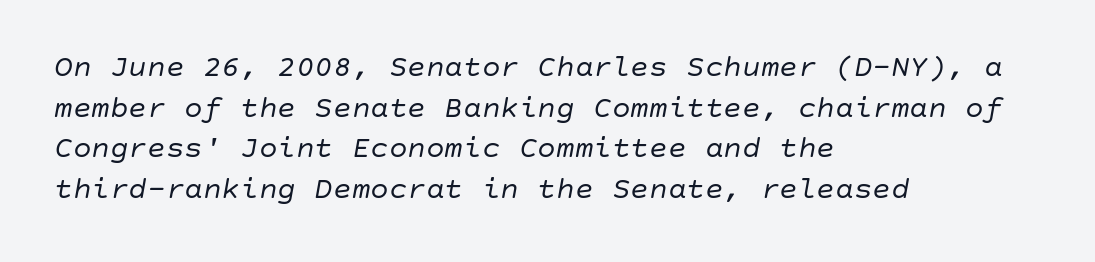
Q: Is the text bold? A: No.
Q: Is the text italic (slanted)? A: Yes, it leans right by about 10 degrees.
Q: Is the text underlined? A: No.
Q: How is the paragraph aligned? A: Left-aligned.
Q: Is the spacing between letters normal or unusually wide? A: Normal.
Q: Is the spacing between lines tight, normal or loose? A: Normal.
Q: Width (condensed, normal, or wide)? A: Normal.
Q: Stroke contrast? A: Low.
Q: x-height? A: Large.
